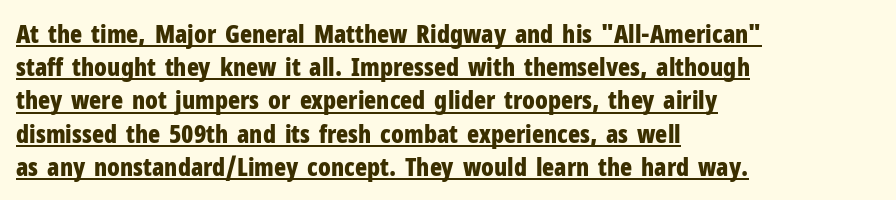
Posture: upright roman. Students, note that the glyphs here touch the page at normal intervals. These lines stack with their left ends in a neat column. The space between consecutive lines is moderate. I'd describe the lettering as bold — thick and assertive. Has an underline been added? It has.
